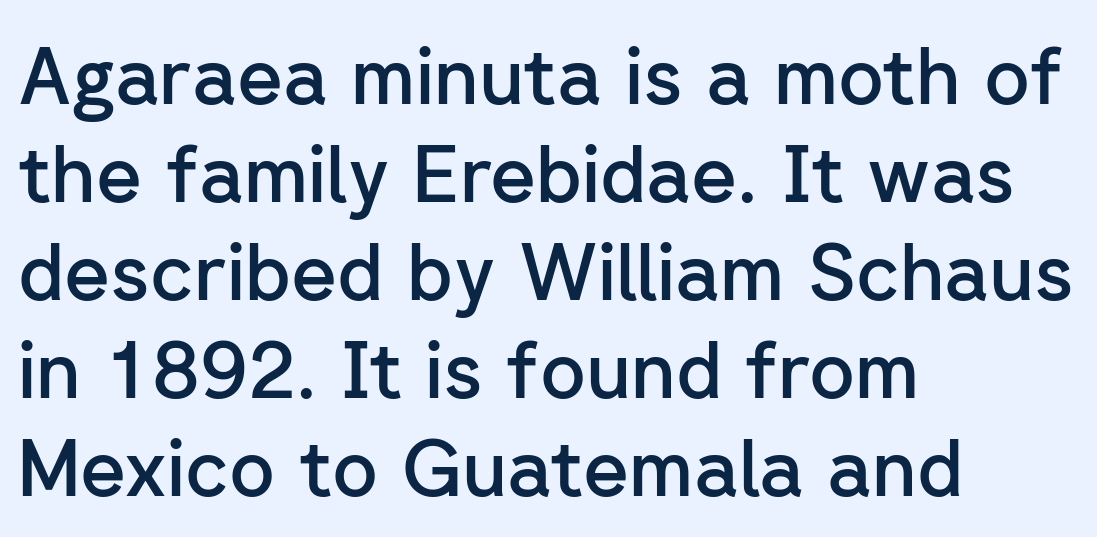
The image shows 79 px semibold sans-serif type, upright; set left-aligned, line spacing 1.24x, normal letter spacing, not underlined; low stroke contrast and a medium x-height.
